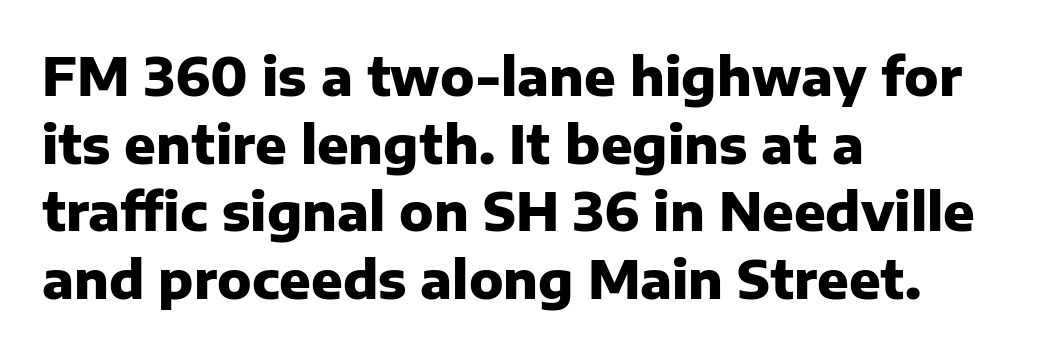
The image shows 52 px heavy sans-serif type, upright; set left-aligned, normal line spacing (1.3x), normal letter spacing, not underlined; low stroke contrast and a medium x-height.
